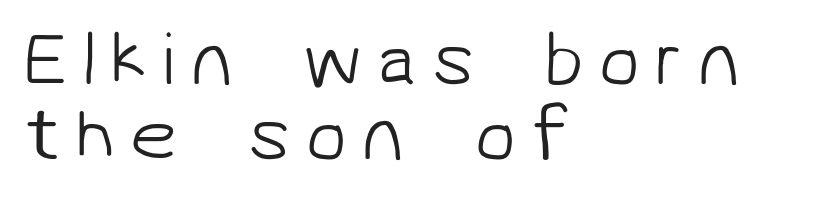
Q: Is the text bold? A: No.
Q: Is the typeface a serif or a sans-serif typeface? A: Sans-serif.
Q: Is the text underlined? A: No.
Q: How is the paragraph aligned? A: Left-aligned.
Q: Is the spacing between lines tight, normal or loose? A: Tight.
Q: Width (condensed, normal, or wide)? A: Normal.
Q: Stroke contrast? A: Low.
Q: x-height? A: Medium.
Q: Monospaced? A: No.
